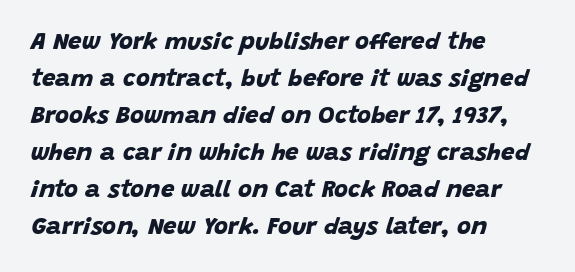
Caption: bold face, heavy strokes. The space between consecutive lines is moderate. A student would call this left alignment; a typographer would say flush left, rag right. Just letters on the line, the space beneath them empty.
